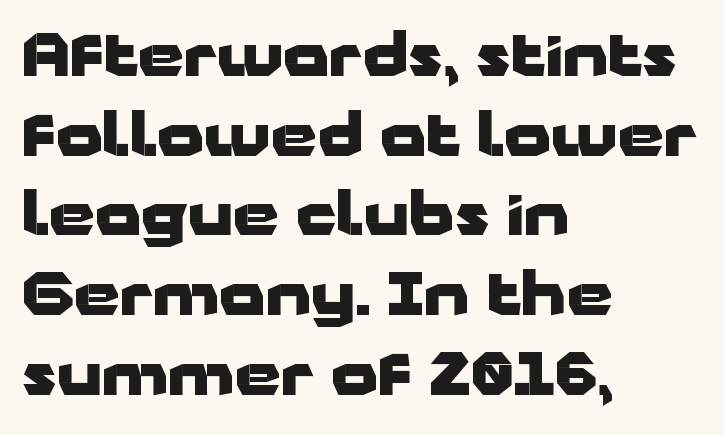
Regarding serifs, this sample does without them. Weight: bold. Nothing unusual about the tracking: characters are spaced as the font intends. Leading matches the norm, producing a regular column. The lines in this sample share a left origin and differ only in where they stop. The letters advance in unequal steps, a hallmark of proportional type.
